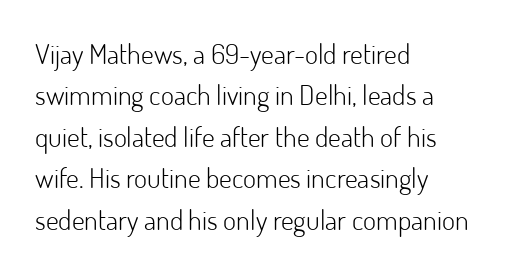
{"serif": "no", "italic": "no", "bold": "no", "weight": "light", "width": "normal", "stroke_contrast": "low", "x_height": "small", "monospaced": "no", "underline": "no", "align": "left", "line_spacing": "normal", "line_spacing_ratio": 1.48, "letter_spacing": "normal", "letter_spacing_em": 0.0, "glyph_px": 28}
